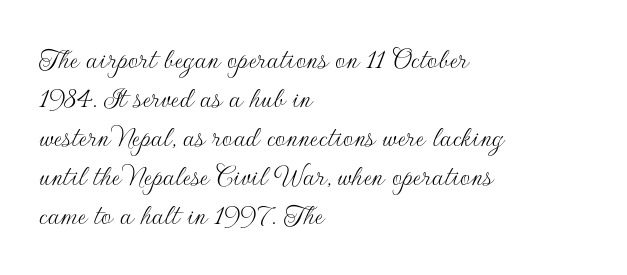
Weight: not bold — regular or lighter. The letters advance in unequal steps, a hallmark of proportional type. A typesetter would label this face a sans. Compared with typical body copy, the letter spacing here is the same. Anything drawn beneath the words? Only blank space. The lines are quadded left.
